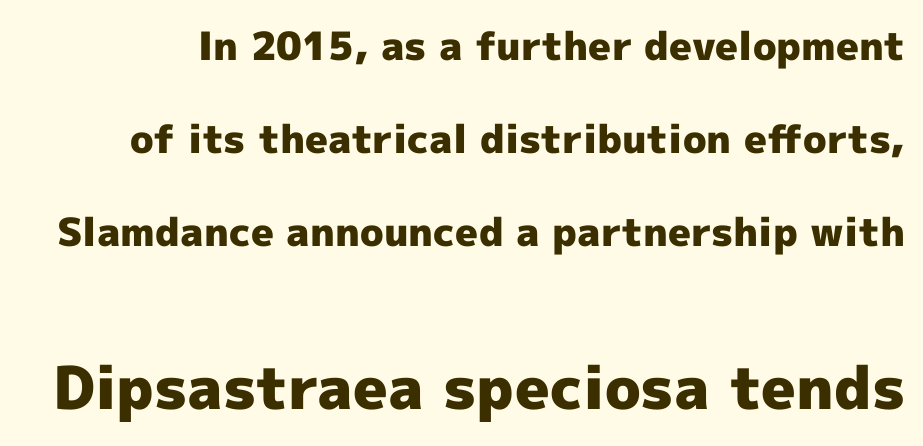
Q: Is the text bold? A: Yes.
Q: Is the text italic (slanted)? A: No, it is upright.
Q: Is the typeface a serif or a sans-serif typeface? A: Sans-serif.
Q: Is the text underlined? A: No.
Q: Is the spacing between letters normal or unusually wide? A: Normal.
Q: Is the spacing between lines tight, normal or loose? A: Loose.
Q: Which block of text is set in a larger size, the first (top) or the second (bottom)? A: The second (bottom) one.
Q: Width (condensed, normal, or wide)? A: Normal.
Q: x-height? A: Medium.
Q: Monospaced? A: No.
